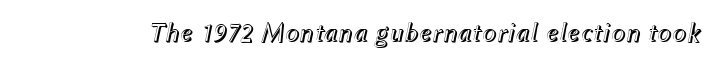
Q: Is the text italic (slanted)? A: Yes, it leans right by about 12 degrees.
Q: Is the text underlined? A: No.
Q: Is the spacing between letters normal or unusually wide? A: Normal.
